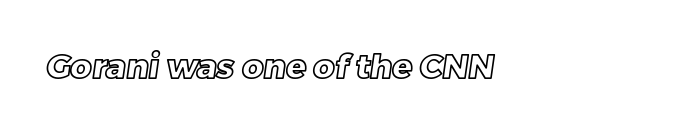
Characters follow at the spacing the type designer built in. Do the characters align in a grid? No, the font is proportional. Bare-footed words on every line.
